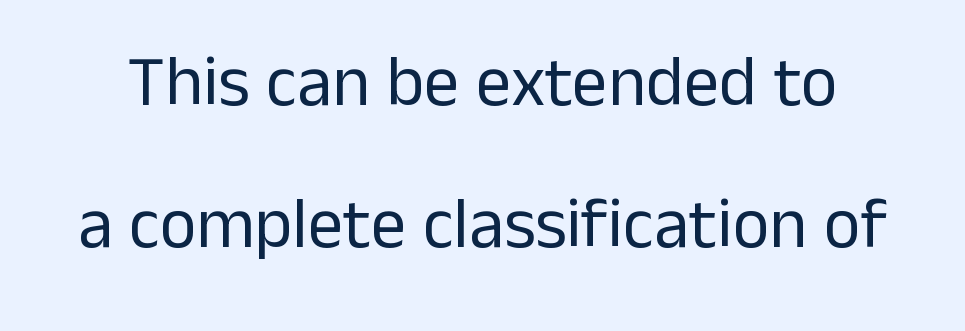
{"serif": "no", "italic": "no", "bold": "no", "weight": "regular", "width": "normal", "stroke_contrast": "low", "x_height": "medium", "monospaced": "no", "underline": "no", "line_spacing": "loose", "line_spacing_ratio": 2.0, "letter_spacing": "normal", "letter_spacing_em": 0.0, "glyph_px": 71}
